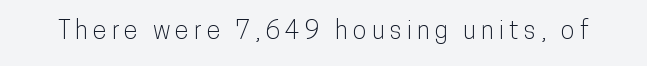
The image shows 25 px text type, upright; set unusually wide letter spacing (+0.2 em), not underlined.
